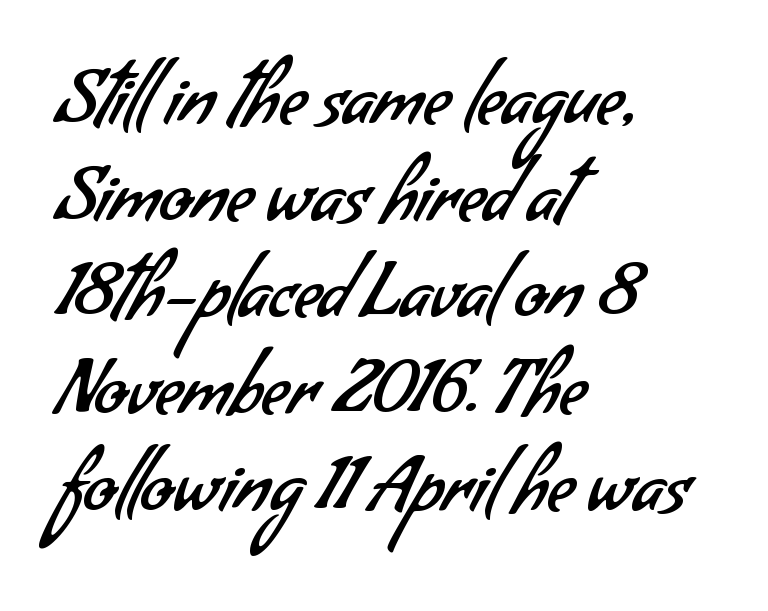
These lines are set flush left with a ragged right edge. Note the varied advance widths — an 'i' is clearly narrower than an 'm'. Nothing sits at the stroke ends, so this counts as sans-serif. Words float on clear page, feet unadorned. Is the stroke heavy? The answer is a plain regular-or-lighter. Leading: standard.
